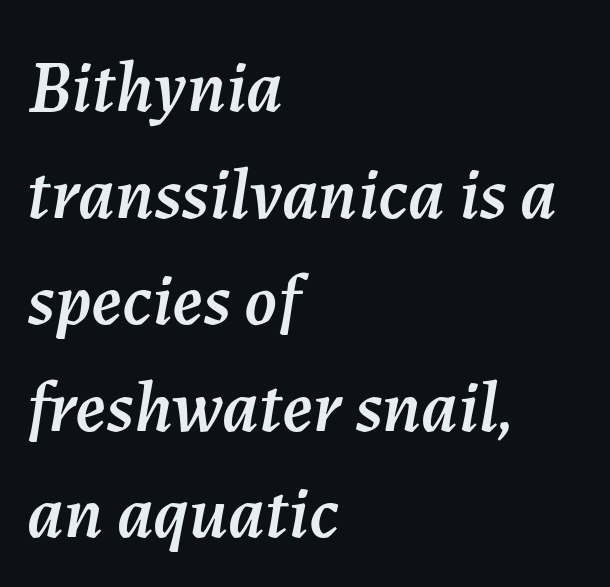
{"italic": "yes", "lean": "right", "slant_degrees": 7, "width": "normal", "stroke_contrast": "medium", "x_height": "medium", "monospaced": "no", "underline": "no", "align": "left", "line_spacing": "normal", "line_spacing_ratio": 1.46, "letter_spacing": "normal", "letter_spacing_em": 0.0, "glyph_px": 73}
